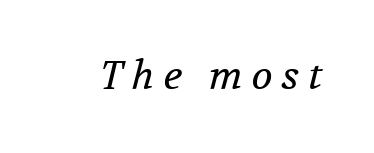
The image shows 39 px regular-weight serif type, italic (leaning right); set unusually wide letter spacing (+0.23 em), not underlined; medium stroke contrast and a medium x-height.
